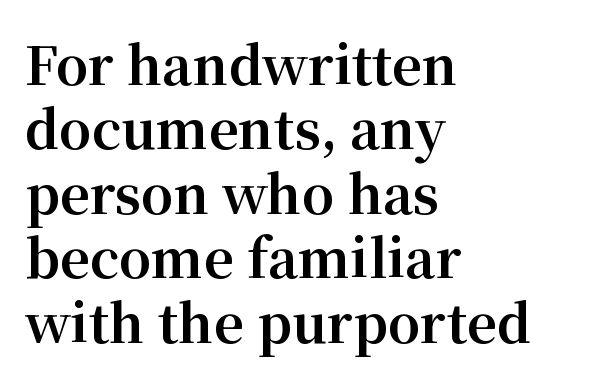
{"serif": "yes", "italic": "no", "bold": "yes", "weight": "bold", "width": "normal", "stroke_contrast": "medium", "x_height": "medium", "monospaced": "no", "underline": "no", "align": "left", "line_spacing_ratio": 1.24, "letter_spacing": "normal", "letter_spacing_em": 0.0, "glyph_px": 52}
